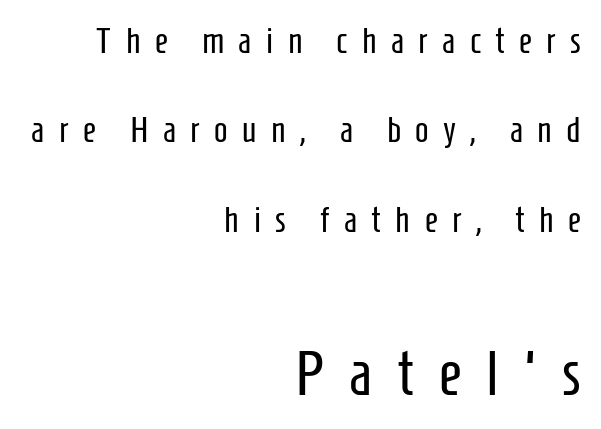
{"serif": "no", "italic": "no", "bold": "no", "weight": "regular", "width": "condensed", "stroke_contrast": "low", "x_height": "medium", "monospaced": "no", "underline": "no", "align": "right", "line_spacing": "loose", "line_spacing_ratio": 2.48, "letter_spacing": "wide", "letter_spacing_em": 0.4, "larger_block": "second", "size_ratio": 1.75, "glyph_px": 63}
